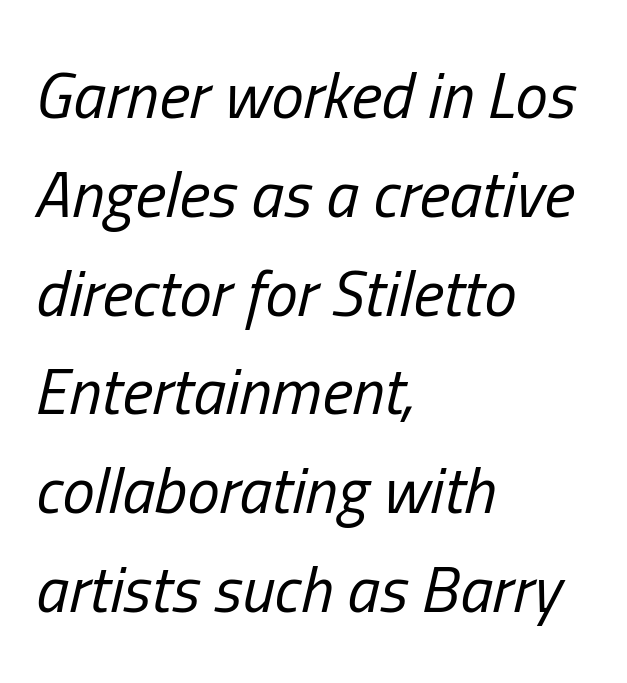
{"italic": "yes", "lean": "right", "slant_degrees": 13, "bold": "no", "weight": "regular", "width": "condensed", "stroke_contrast": "low", "x_height": "medium", "monospaced": "no", "underline": "no", "align": "left", "line_spacing": "normal", "line_spacing_ratio": 1.52, "letter_spacing": "normal", "letter_spacing_em": 0.0, "glyph_px": 65}
